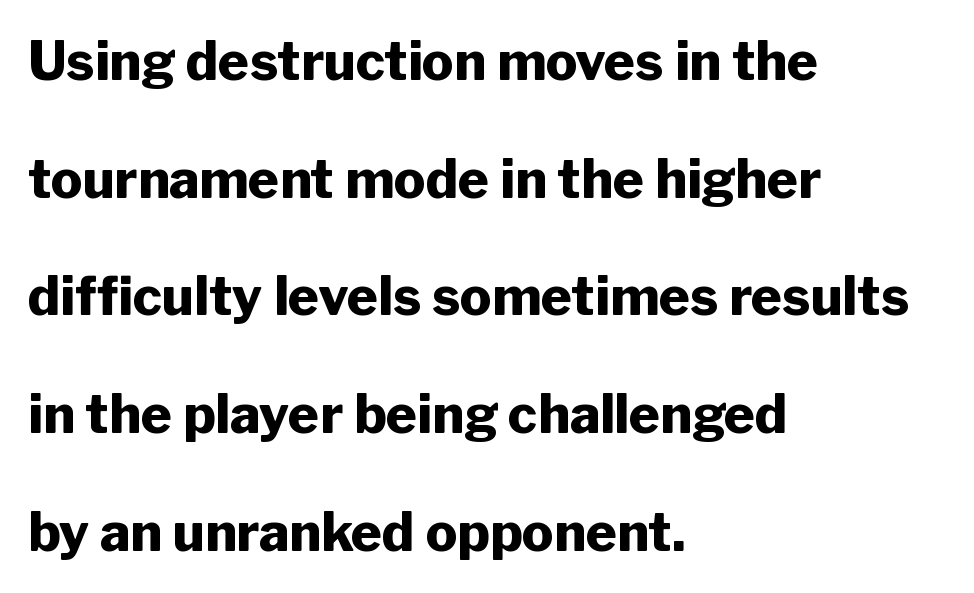
{"serif": "no", "italic": "no", "bold": "yes", "weight": "heavy", "width": "normal", "stroke_contrast": "low", "x_height": "medium", "monospaced": "no", "underline": "no", "align": "left", "line_spacing": "loose", "line_spacing_ratio": 2.22, "letter_spacing": "normal", "letter_spacing_em": 0.0, "glyph_px": 53}
